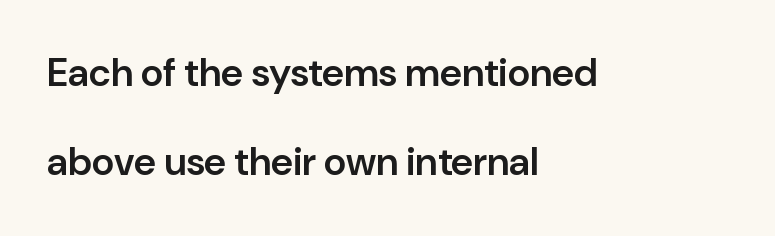
The image shows 39 px semibold sans-serif type, upright; set left-aligned, loose line spacing (2.29x), normal letter spacing, not underlined; low stroke contrast and a medium x-height.
